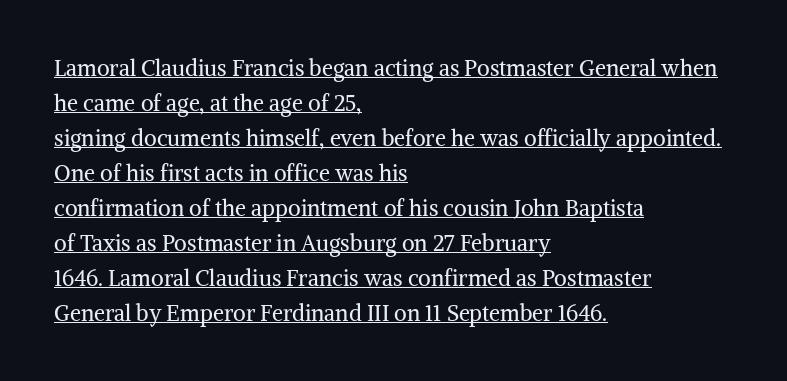
The image shows 22 px text type, upright; set left-aligned, normal line spacing (1.59x), normal letter spacing, underlined.
